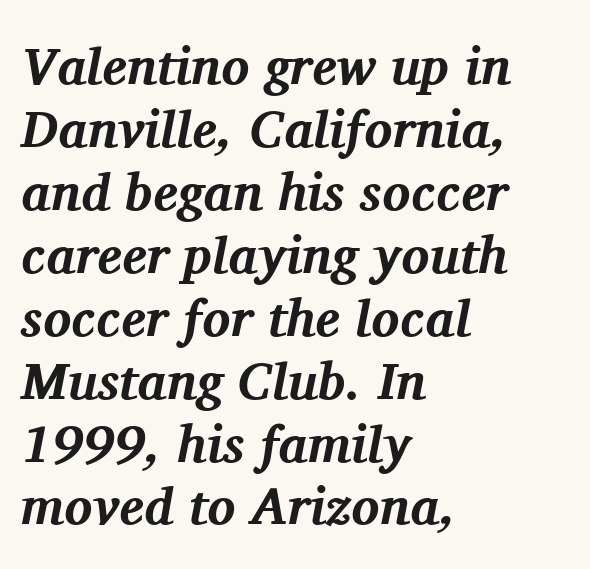
If you drew a line through each stem, it would be angled. Character widths vary here, with narrow letters taking less room than wide ones. Are there feet on the stems? There are — it's a serif. One-word summary of the alignment: left. Heft: maximum for text — a bold.
